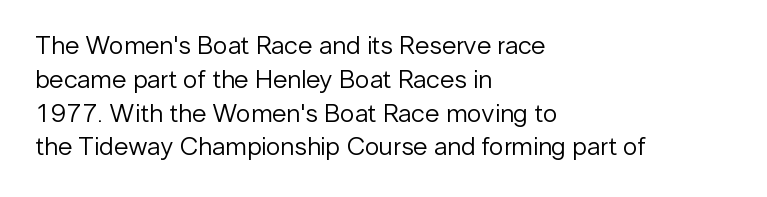
{"italic": "no", "bold": "no", "underline": "no", "align": "left", "line_spacing": "normal", "line_spacing_ratio": 1.3, "letter_spacing": "normal", "letter_spacing_em": 0.0, "glyph_px": 26}
